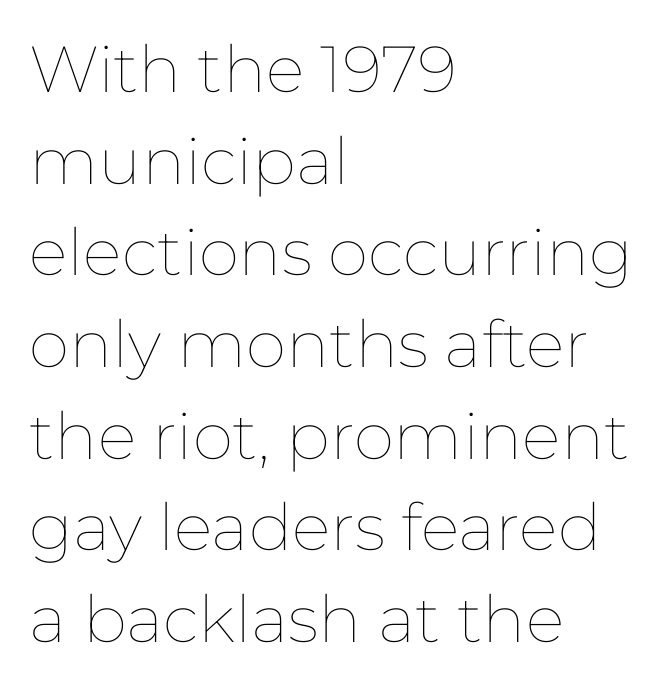
The face looks like a standard text weight, possibly lighter. Has an underline been added? It has not. Default kerning and tracking; the words read as compact shapes. Italic? Not at all — the glyphs are vertical. Notice how the passage keeps a crisp vertical edge on the left only.
